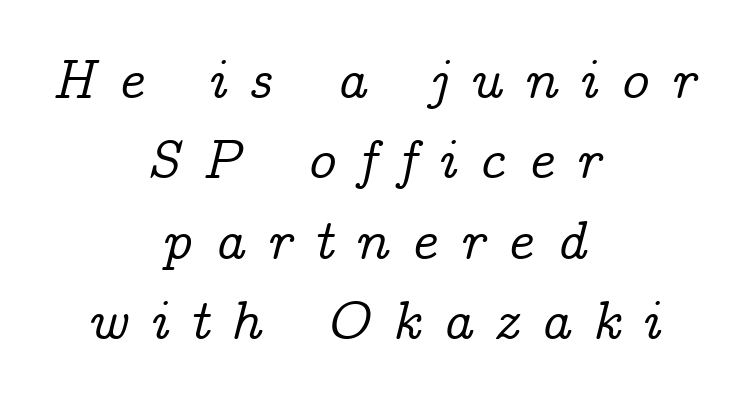
The image shows 55 px serif type, italic (leaning right); set centered, normal line spacing (1.46x), unusually wide letter spacing (+0.4 em), not underlined; low stroke contrast and a medium x-height.
